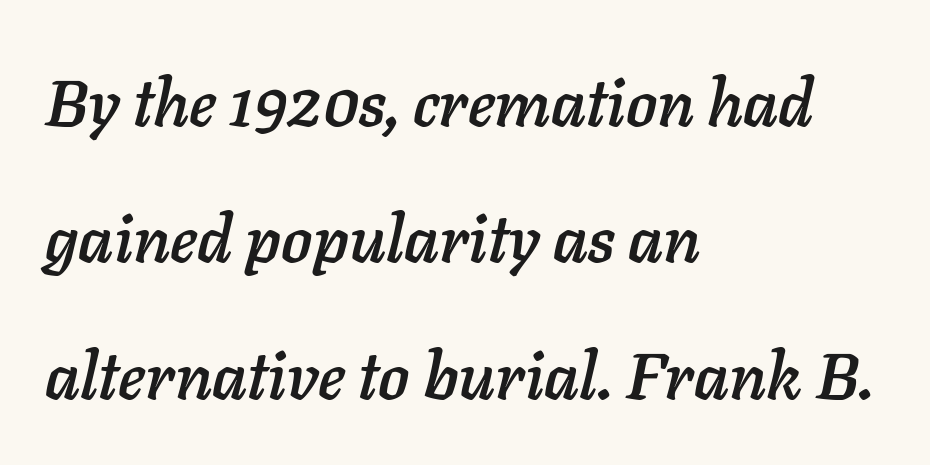
{"italic": "yes", "lean": "right", "slant_degrees": 11, "width": "normal", "stroke_contrast": "low", "x_height": "medium", "monospaced": "no", "underline": "no", "align": "left", "line_spacing": "loose", "line_spacing_ratio": 2.1, "letter_spacing": "normal", "letter_spacing_em": 0.0, "glyph_px": 65}
